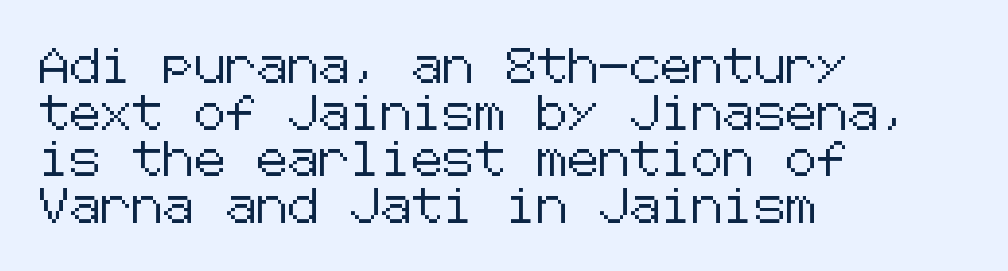
Short note: letters normally spaced. Is the block centered? No — it sits flush against the left margin. No word sits above an underline. Each letter's strokes conclude bluntly, with no projecting serifs.
